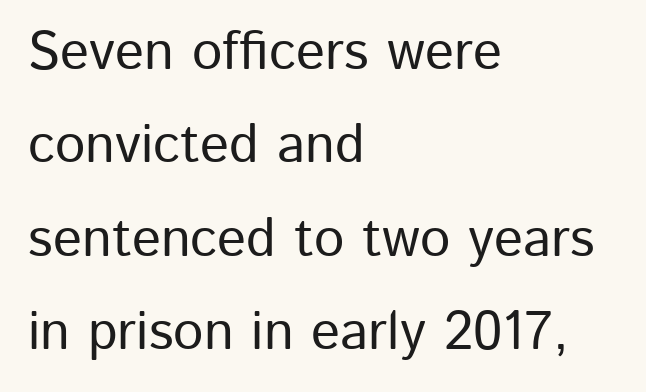
The image shows 54 px sans-serif type, upright; set left-aligned, line spacing 1.73x, normal letter spacing, not underlined; low stroke contrast and a medium x-height.
